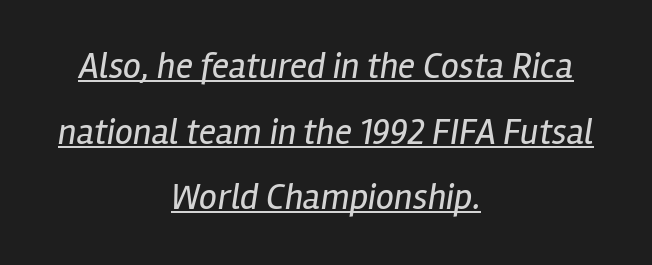
The image shows 36 px regular-weight, condensed type, italic (leaning right); set centered, line spacing 1.82x, normal letter spacing, underlined; low stroke contrast and a medium x-height.
